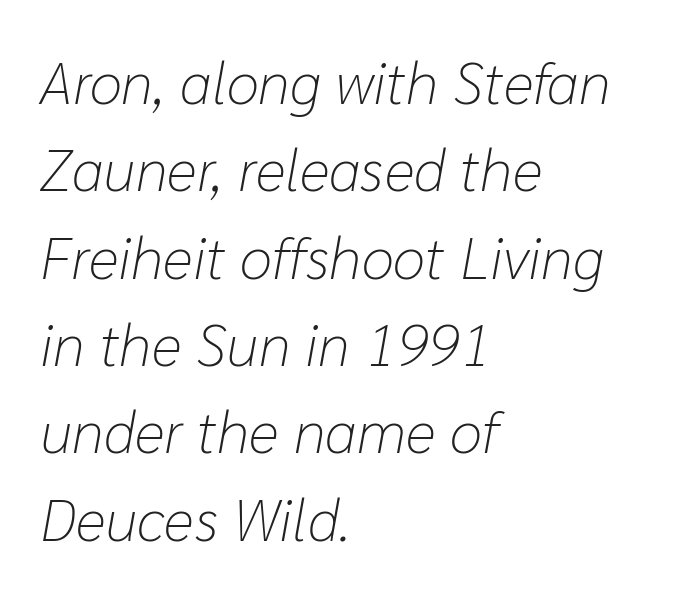
Q: Is the text bold? A: No.
Q: Is the text italic (slanted)? A: Yes, it leans right by about 10 degrees.
Q: Is the text underlined? A: No.
Q: How is the paragraph aligned? A: Left-aligned.
Q: Is the spacing between letters normal or unusually wide? A: Normal.
Q: Is the spacing between lines tight, normal or loose? A: Normal.
Q: Width (condensed, normal, or wide)? A: Normal.
Q: Stroke contrast? A: Low.
Q: x-height? A: Medium.
Q: Monospaced? A: No.
